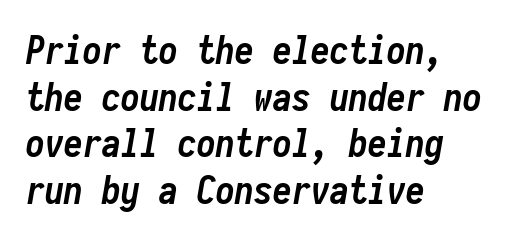
Q: Is the text bold? A: Yes.
Q: Is the text italic (slanted)? A: Yes, it leans right by about 10 degrees.
Q: Is the text underlined? A: No.
Q: How is the paragraph aligned? A: Left-aligned.
Q: Is the spacing between letters normal or unusually wide? A: Normal.
Q: Width (condensed, normal, or wide)? A: Condensed.
Q: Stroke contrast? A: Low.
Q: x-height? A: Medium.
Q: Monospaced? A: Yes.
